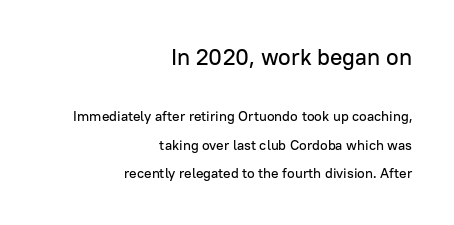
The image shows 23 px text type, upright; set right-aligned, loose line spacing (2.04x), normal letter spacing, not underlined; the first (top) block is 1.64x larger.
